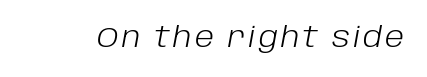
Italic? Definitely — the glyphs are oblique. Weight class: somewhere from thin through regular. The rendering uses natural spacing where letterforms have individual widths. The zone under the glyphs is completely vacant.
